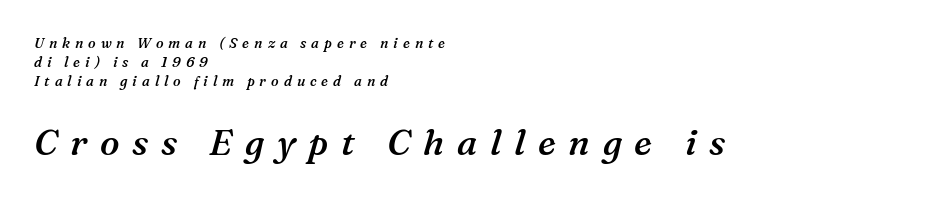
{"serif": "yes", "italic": "yes", "lean": "right", "slant_degrees": 16, "bold": "semi", "weight": "semibold", "width": "normal", "stroke_contrast": "medium", "x_height": "medium", "monospaced": "no", "underline": "no", "align": "left", "line_spacing": "normal", "line_spacing_ratio": 1.34, "letter_spacing": "wide", "letter_spacing_em": 0.35, "larger_block": "second", "size_ratio": 2.57, "glyph_px": 36}
